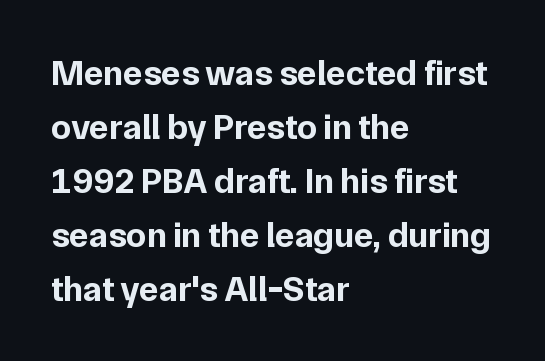
The image shows 36 px bold sans-serif type, upright; set left-aligned, normal line spacing (1.5x), normal letter spacing, not underlined; low stroke contrast and a medium x-height.
